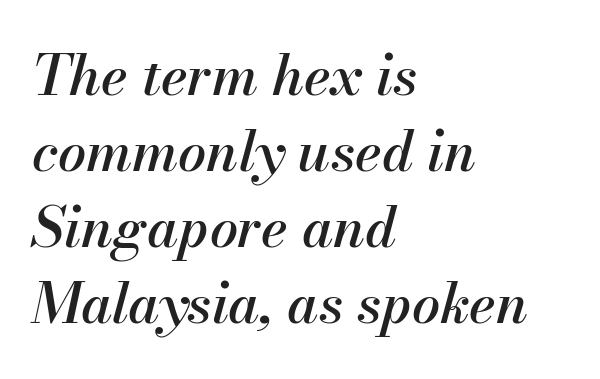
Q: Is the text italic (slanted)? A: Yes, it leans right by about 13 degrees.
Q: Is the text underlined? A: No.
Q: How is the paragraph aligned? A: Left-aligned.
Q: Is the spacing between letters normal or unusually wide? A: Normal.
Q: Is the spacing between lines tight, normal or loose? A: Normal.
Q: Width (condensed, normal, or wide)? A: Normal.
Q: Stroke contrast? A: Medium.
Q: x-height? A: Small.
Q: Monospaced? A: No.
